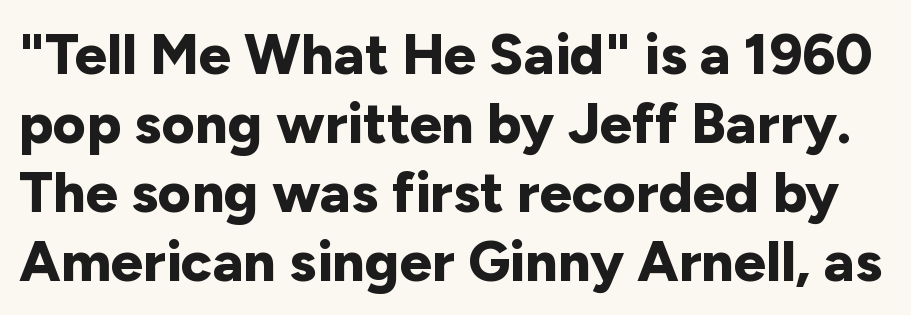
Q: Is the text bold? A: Yes.
Q: Is the text italic (slanted)? A: No, it is upright.
Q: Is the typeface a serif or a sans-serif typeface? A: Sans-serif.
Q: Is the text underlined? A: No.
Q: Is the spacing between letters normal or unusually wide? A: Normal.
Q: Width (condensed, normal, or wide)? A: Normal.
Q: Stroke contrast? A: Low.
Q: x-height? A: Medium.
Q: Monospaced? A: No.
